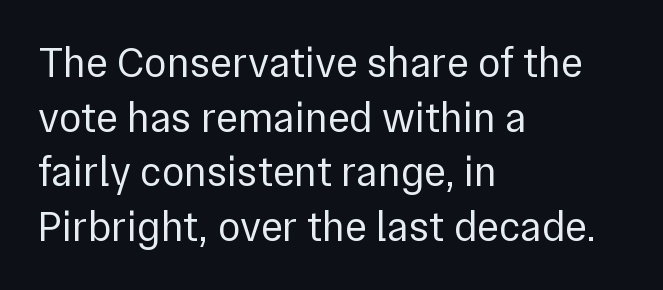
Q: Is the text bold? A: No.
Q: Is the text italic (slanted)? A: No, it is upright.
Q: Is the typeface a serif or a sans-serif typeface? A: Sans-serif.
Q: Is the text underlined? A: No.
Q: How is the paragraph aligned? A: Left-aligned.
Q: Is the spacing between letters normal or unusually wide? A: Normal.
Q: Is the spacing between lines tight, normal or loose? A: Normal.
Q: Width (condensed, normal, or wide)? A: Normal.
Q: x-height? A: Medium.
Q: Monospaced? A: No.
